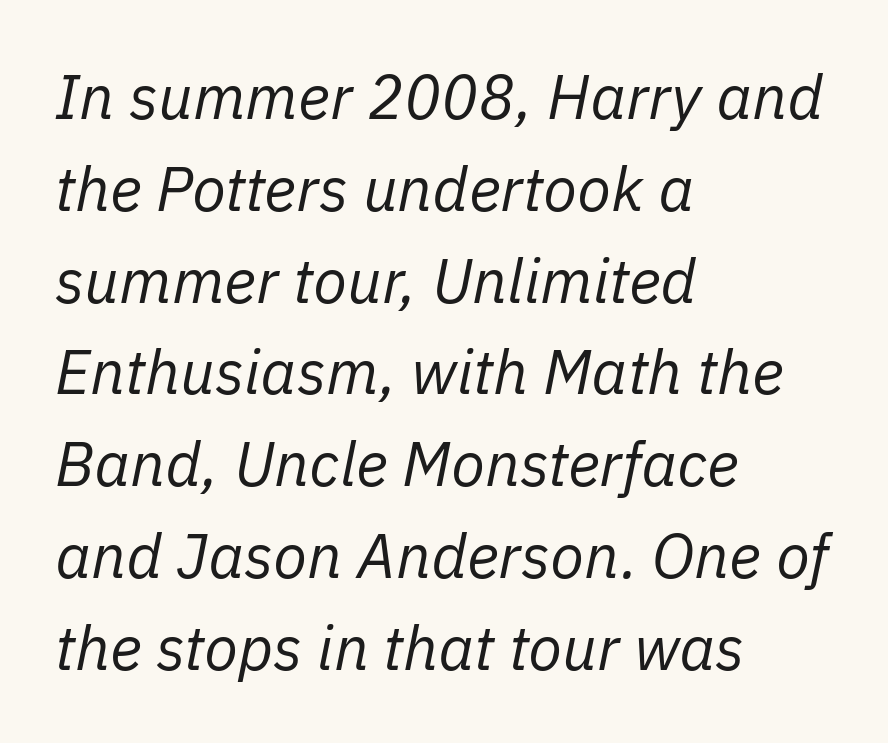
The image shows 62 px regular-weight type, italic (leaning right); set left-aligned, normal line spacing (1.48x), normal letter spacing, not underlined; low stroke contrast and a medium x-height.
